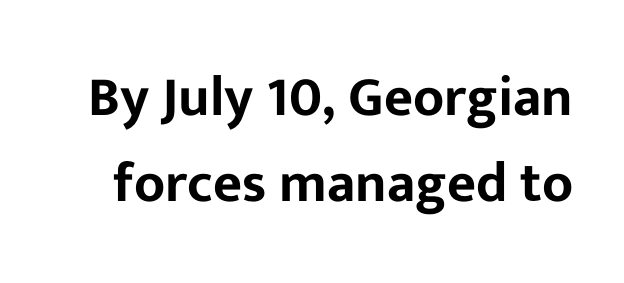
{"serif": "no", "italic": "no", "width": "normal", "stroke_contrast": "low", "x_height": "medium", "monospaced": "no", "underline": "no", "line_spacing": "normal", "line_spacing_ratio": 1.54, "letter_spacing": "normal", "letter_spacing_em": 0.0, "glyph_px": 56}
